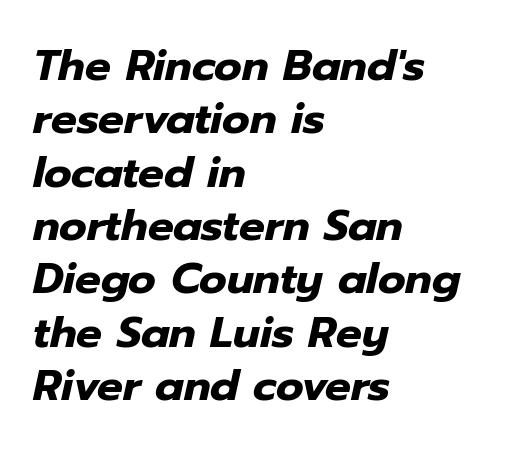
The image shows 43 px heavy type, italic (leaning right); set left-aligned, line spacing 1.24x, normal letter spacing, not underlined; low stroke contrast and a medium x-height.
